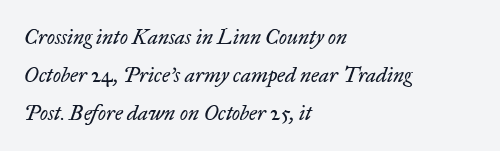
The face used here is rendered with its standard letterfit. Horizontal alignment here is leftward, the default for most running prose. Glance below the letters and you will spot only blank space. The font is comparable to plain body text, perhaps lighter. Would a proofreader flag this as italicized? Yes.
